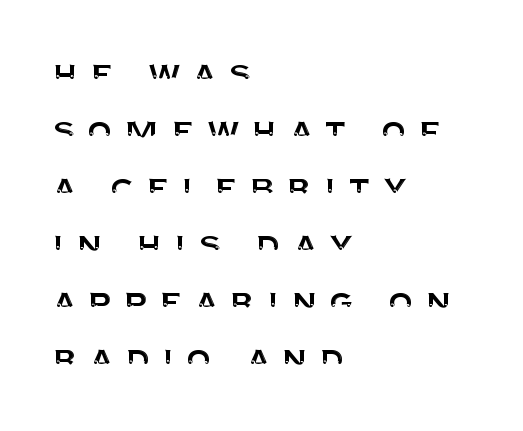
Q: Is the text italic (slanted)? A: No, it is upright.
Q: Is the typeface a serif or a sans-serif typeface? A: Sans-serif.
Q: Is the text underlined? A: No.
Q: How is the paragraph aligned? A: Left-aligned.
Q: Is the spacing between letters normal or unusually wide? A: Unusually wide.
Q: Is the spacing between lines tight, normal or loose? A: Normal.
Q: Width (condensed, normal, or wide)? A: Normal.
Q: Stroke contrast? A: Medium.
Q: x-height? A: Large.
Q: Monospaced? A: No.
